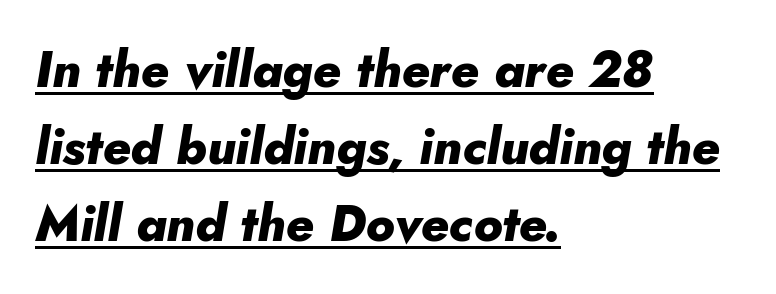
Q: Is the text bold? A: Yes.
Q: Is the text italic (slanted)? A: Yes, it leans right by about 10 degrees.
Q: Is the text underlined? A: Yes.
Q: How is the paragraph aligned? A: Left-aligned.
Q: Is the spacing between letters normal or unusually wide? A: Normal.
Q: Is the spacing between lines tight, normal or loose? A: Normal.
Q: Width (condensed, normal, or wide)? A: Normal.
Q: Stroke contrast? A: Low.
Q: x-height? A: Small.
Q: Monospaced? A: No.
